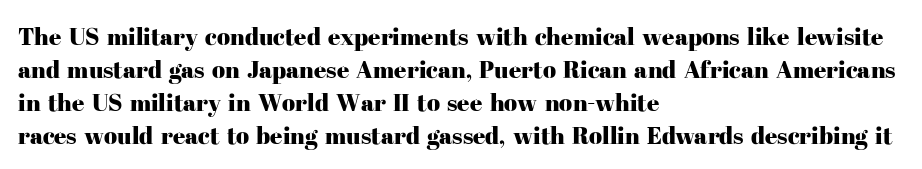
Q: Is the text italic (slanted)? A: No, it is upright.
Q: Is the text underlined? A: No.
Q: How is the paragraph aligned? A: Left-aligned.
Q: Is the spacing between letters normal or unusually wide? A: Normal.
Q: Is the spacing between lines tight, normal or loose? A: Normal.
